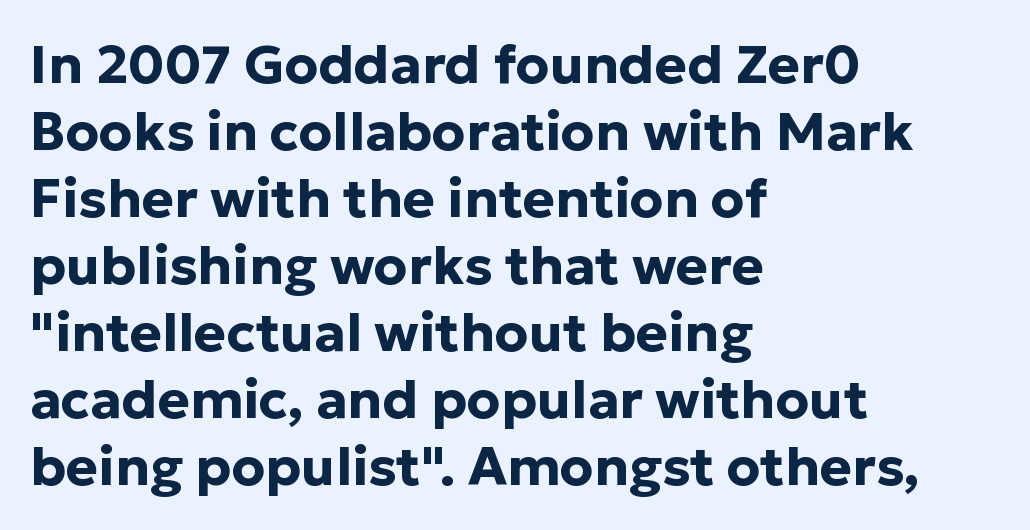
{"serif": "no", "italic": "no", "bold": "yes", "weight": "bold", "width": "normal", "stroke_contrast": "low", "x_height": "medium", "monospaced": "no", "underline": "no", "align": "left", "line_spacing_ratio": 1.24, "letter_spacing": "normal", "letter_spacing_em": 0.0, "glyph_px": 54}
